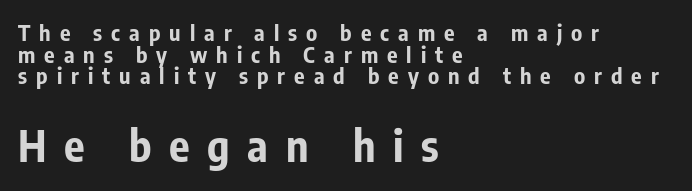
The paragraph shown leans on its left margin. Do the characters align in a grid? No, the font is proportional. Does extra space separate the letters? Yes, quite a lot of it. Is the lower block the larger one? Yes — the lower block carries the bigger type. The rendering uses a bold face; every stroke is thick and dark.
